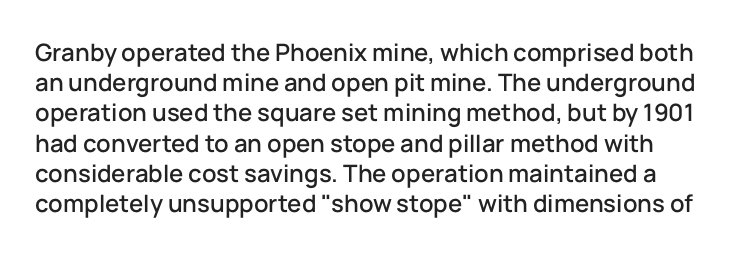
The image shows 24 px text type, upright; set normal line spacing (1.26x), normal letter spacing, not underlined.
